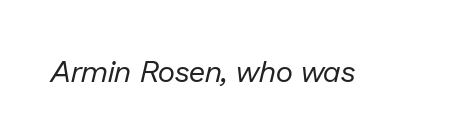
The image shows 30 px regular-weight type, italic (leaning right); set normal letter spacing, not underlined; low stroke contrast and a medium x-height.
